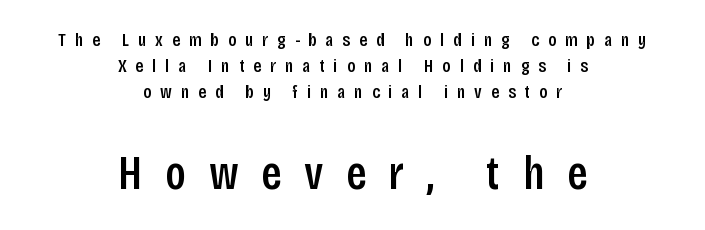
Q: Is the text bold? A: Semi-bold.
Q: Is the text italic (slanted)? A: No, it is upright.
Q: Is the typeface a serif or a sans-serif typeface? A: Sans-serif.
Q: Is the text underlined? A: No.
Q: How is the paragraph aligned? A: Centered.
Q: Is the spacing between letters normal or unusually wide? A: Unusually wide.
Q: Is the spacing between lines tight, normal or loose? A: Normal.
Q: Which block of text is set in a larger size, the first (top) or the second (bottom)? A: The second (bottom) one.
Q: Width (condensed, normal, or wide)? A: Condensed.
Q: Stroke contrast? A: Low.
Q: x-height? A: Large.
Q: Monospaced? A: No.
